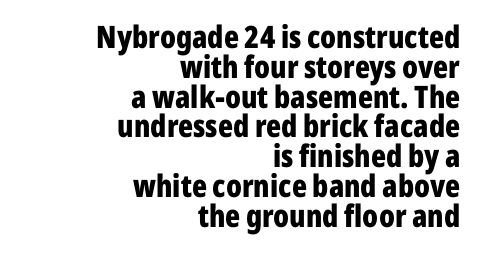
The image shows 31 px bold, condensed sans-serif type, upright; set right-aligned, tight line spacing (0.96x), normal letter spacing, not underlined; low stroke contrast and a medium x-height.
